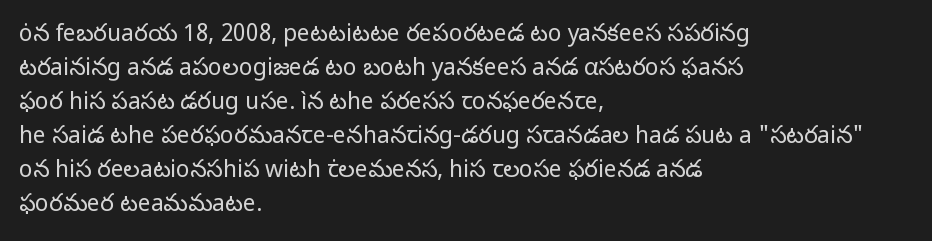
The image shows 23 px text type, upright; set left-aligned, normal line spacing (1.48x), normal letter spacing, not underlined.
